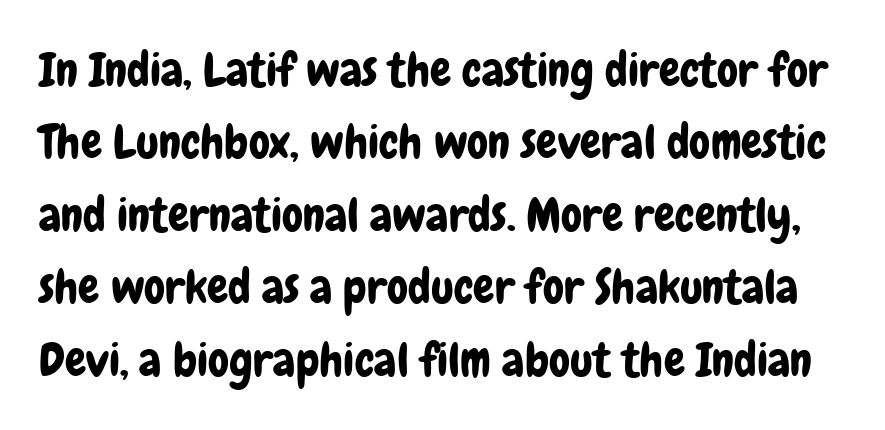
Q: Is the text italic (slanted)? A: No, it is upright.
Q: Is the typeface a serif or a sans-serif typeface? A: Sans-serif.
Q: Is the text underlined? A: No.
Q: Is the spacing between letters normal or unusually wide? A: Normal.
Q: Is the spacing between lines tight, normal or loose? A: Normal.
Q: Width (condensed, normal, or wide)? A: Condensed.
Q: Stroke contrast? A: Low.
Q: x-height? A: Medium.
Q: Monospaced? A: No.
